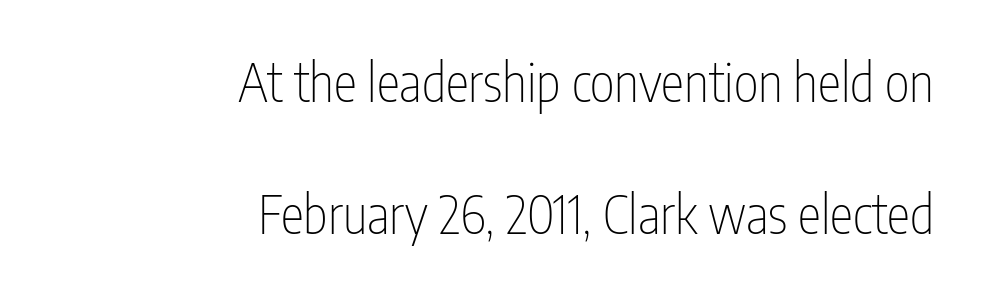
Q: Is the text bold? A: No.
Q: Is the text italic (slanted)? A: No, it is upright.
Q: Is the typeface a serif or a sans-serif typeface? A: Sans-serif.
Q: Is the text underlined? A: No.
Q: How is the paragraph aligned? A: Right-aligned.
Q: Is the spacing between letters normal or unusually wide? A: Normal.
Q: Is the spacing between lines tight, normal or loose? A: Loose.
Q: Width (condensed, normal, or wide)? A: Condensed.
Q: Stroke contrast? A: Low.
Q: x-height? A: Medium.
Q: Monospaced? A: No.
